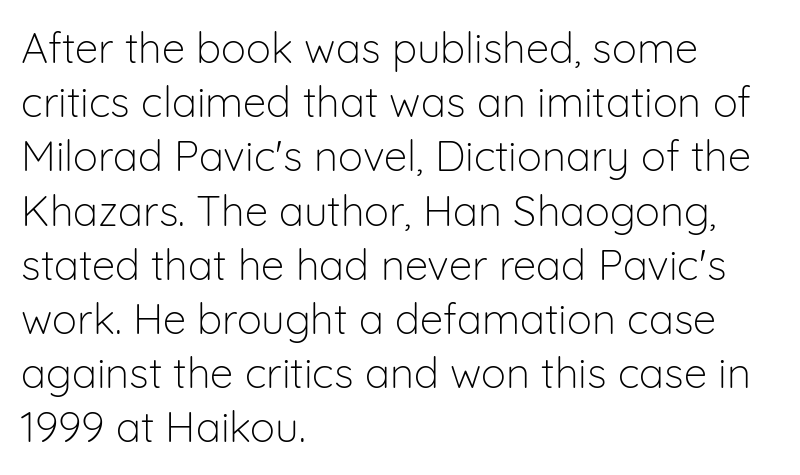
The image shows 42 px light sans-serif type, upright; set left-aligned, normal line spacing (1.29x), normal letter spacing, not underlined; low stroke contrast and a medium x-height.
